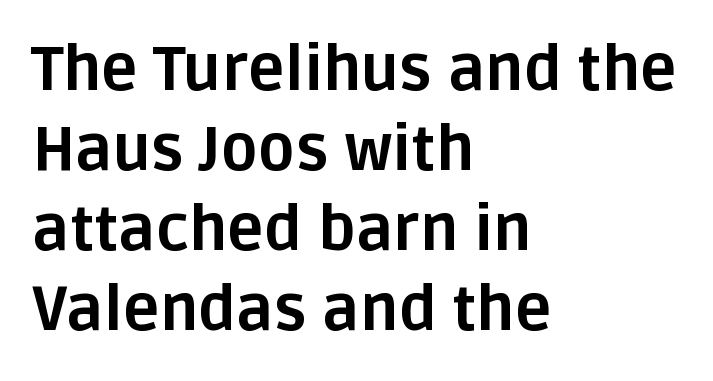
Q: Is the text bold? A: Yes.
Q: Is the text italic (slanted)? A: No, it is upright.
Q: Is the typeface a serif or a sans-serif typeface? A: Sans-serif.
Q: Is the text underlined? A: No.
Q: How is the paragraph aligned? A: Left-aligned.
Q: Is the spacing between letters normal or unusually wide? A: Normal.
Q: Is the spacing between lines tight, normal or loose? A: Normal.
Q: Width (condensed, normal, or wide)? A: Normal.
Q: Stroke contrast? A: Low.
Q: x-height? A: Large.
Q: Monospaced? A: No.
